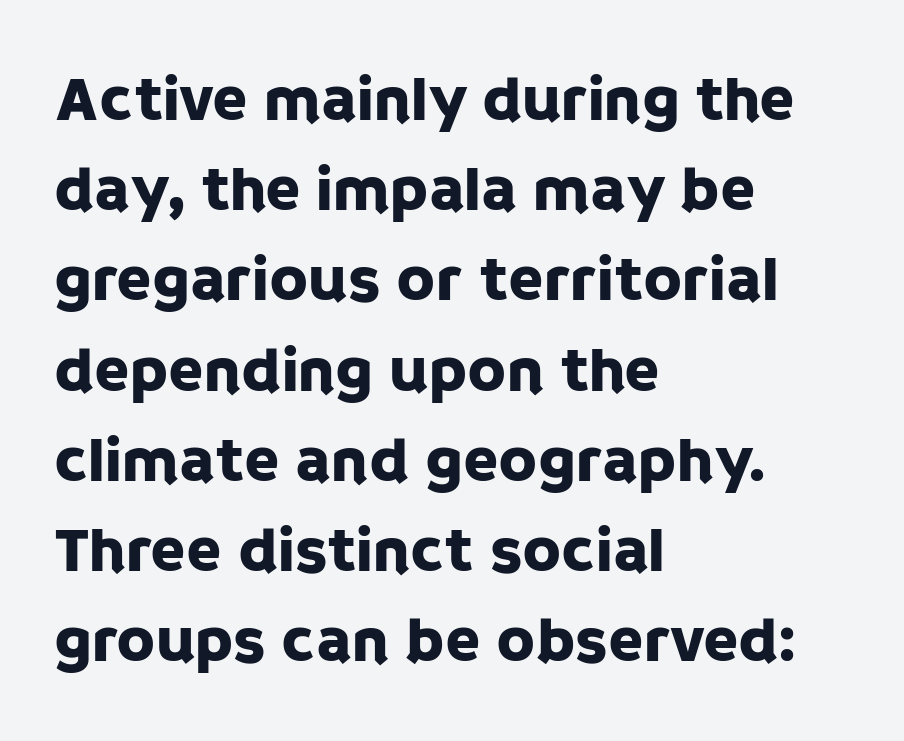
Letterform terminals end flat and unadorned throughout the passage. The type sits square on the baseline with zero lean. The horizontal fit of the characters is conventional and even. The rendering uses natural spacing where letterforms have individual widths. Caption: multi-line text, flush left, ragged right. Horizontal bands of white between lines are of average thickness.
